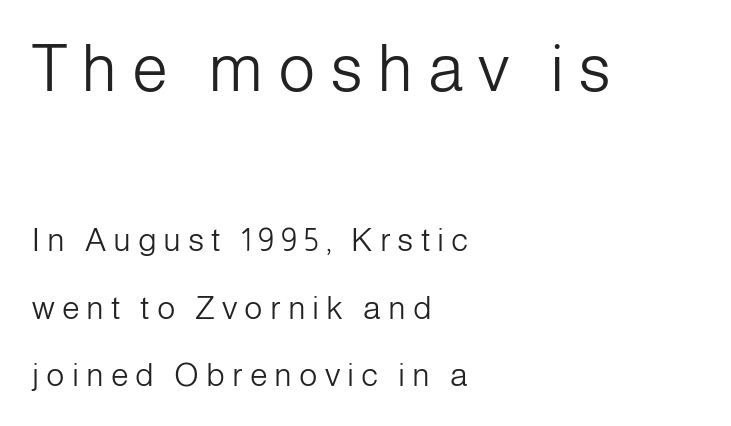
The image shows 65 px light sans-serif type, upright; set left-aligned, loose line spacing (2.12x), unusually wide letter spacing (+0.22 em), not underlined; the first (top) block is 2.03x larger; low stroke contrast and a medium x-height.
